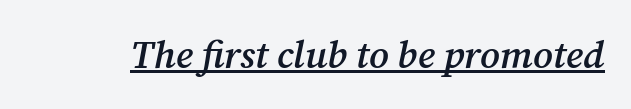
Q: Is the text bold? A: Semi-bold.
Q: Is the text italic (slanted)? A: Yes, it leans right by about 12 degrees.
Q: Is the typeface a serif or a sans-serif typeface? A: Serif.
Q: Is the text underlined? A: Yes.
Q: Is the spacing between letters normal or unusually wide? A: Normal.
Q: Width (condensed, normal, or wide)? A: Normal.
Q: Stroke contrast? A: Medium.
Q: x-height? A: Medium.
Q: Monospaced? A: No.
